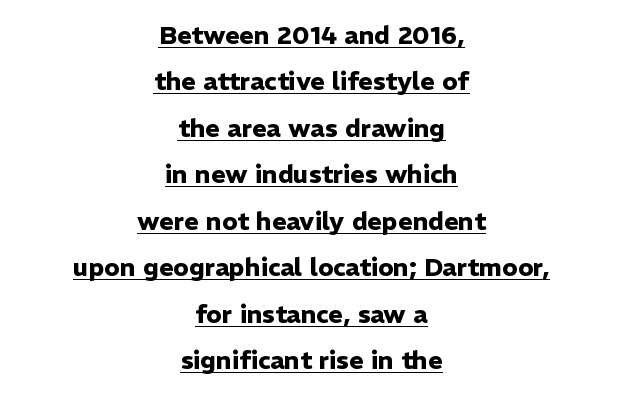
{"italic": "no", "bold": "yes", "underline": "yes", "align": "center", "line_spacing_ratio": 1.86, "letter_spacing": "normal", "letter_spacing_em": 0.0, "glyph_px": 25}
